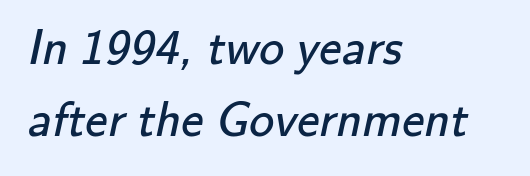
{"serif": "no", "bold": "no", "weight": "regular", "width": "normal", "stroke_contrast": "low", "x_height": "small", "monospaced": "no", "underline": "no", "align": "left", "line_spacing": "normal", "line_spacing_ratio": 1.45, "letter_spacing": "normal", "letter_spacing_em": 0.0, "glyph_px": 50}
